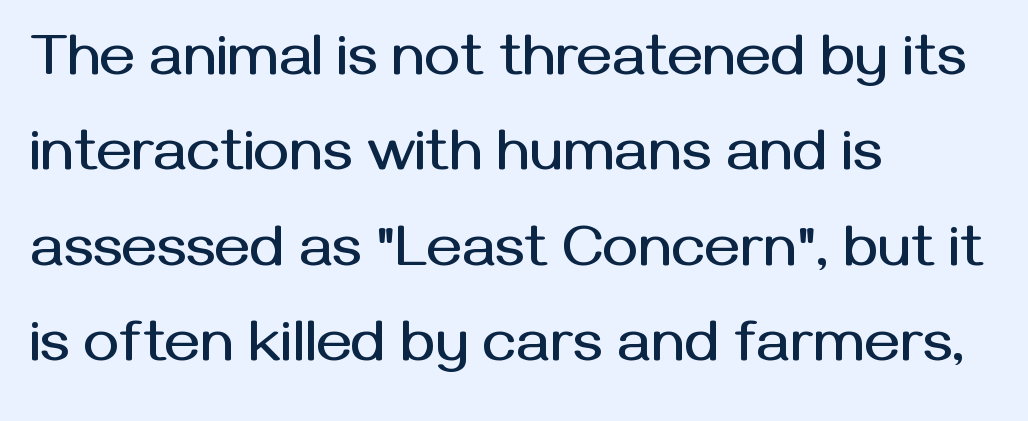
Each letter keeps its own natural width here, so spacing adapts to shape. Glyph-to-glyph distance matches everyday printed text. This rendering employs a face without finishing strokes, i.e., a sans-serif. The gap between lines stays unmarked. This sample uses an upright cut, with every glyph sitting square on the baseline. The lines are quadded left.
